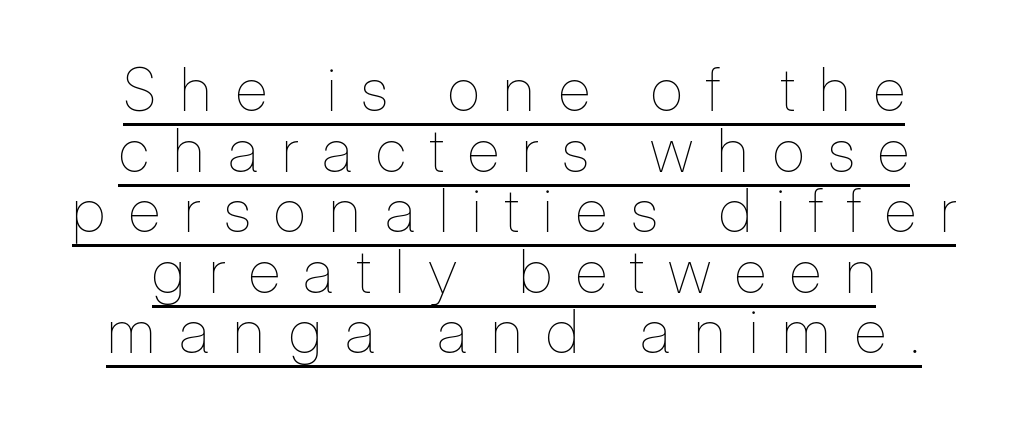
Q: Is the text bold? A: No.
Q: Is the text italic (slanted)? A: No, it is upright.
Q: Is the text underlined? A: Yes.
Q: How is the paragraph aligned? A: Centered.
Q: Is the spacing between letters normal or unusually wide? A: Unusually wide.
Q: Is the spacing between lines tight, normal or loose? A: Tight.
Q: Width (condensed, normal, or wide)? A: Condensed.
Q: Stroke contrast? A: Low.
Q: x-height? A: Medium.
Q: Monospaced? A: No.
